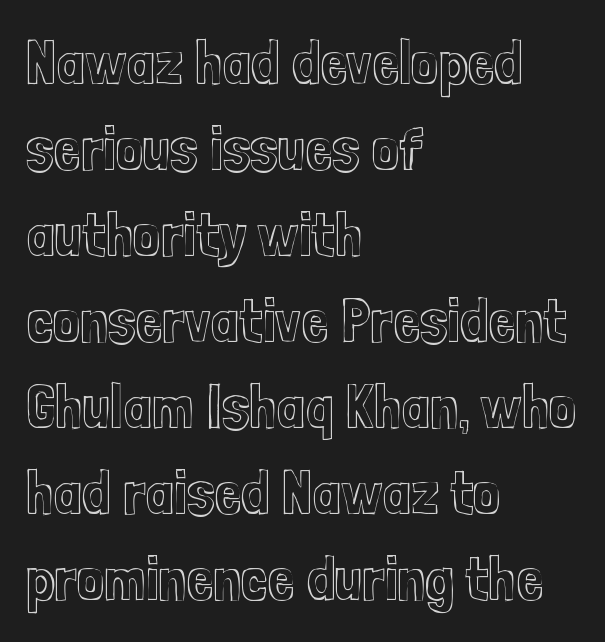
Q: Is the text italic (slanted)? A: No, it is upright.
Q: Is the text underlined? A: No.
Q: How is the paragraph aligned? A: Left-aligned.
Q: Is the spacing between letters normal or unusually wide? A: Normal.
Q: Is the spacing between lines tight, normal or loose? A: Normal.
Q: Width (condensed, normal, or wide)? A: Condensed.
Q: x-height? A: Medium.
Q: Monospaced? A: No.
